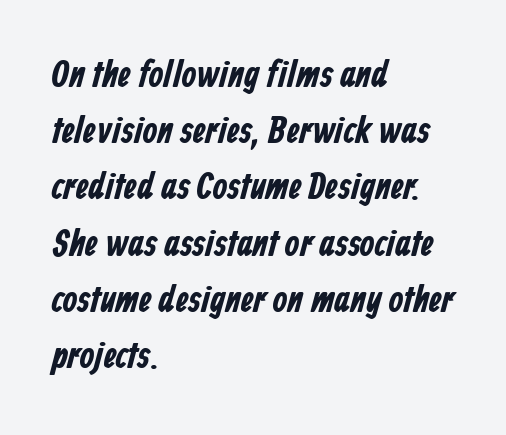
Q: Is the text bold? A: Yes.
Q: Is the typeface a serif or a sans-serif typeface? A: Sans-serif.
Q: Is the text underlined? A: No.
Q: How is the paragraph aligned? A: Left-aligned.
Q: Is the spacing between letters normal or unusually wide? A: Normal.
Q: Is the spacing between lines tight, normal or loose? A: Normal.
Q: Width (condensed, normal, or wide)? A: Condensed.
Q: Stroke contrast? A: Low.
Q: x-height? A: Medium.
Q: Monospaced? A: No.
